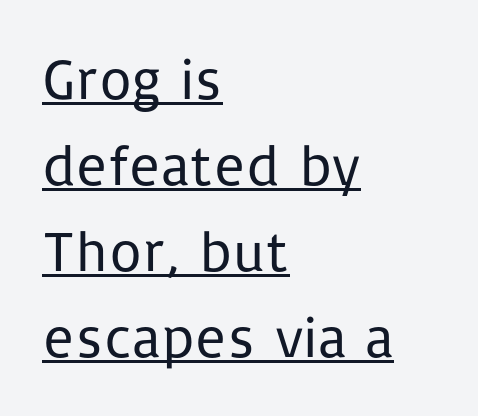
Think standard paragraph weight, or any step lighter than that. Think of a printed novel: that variable character pitch is what you see here. Summary of vertical rhythm: regular, with standard interline spacing. Rendered with straight, roman letterforms.
